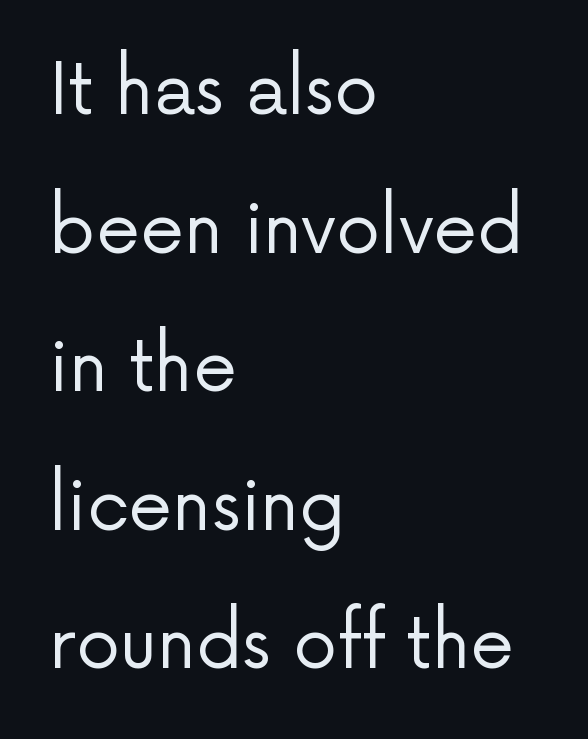
{"serif": "no", "italic": "no", "bold": "no", "weight": "regular", "width": "normal", "stroke_contrast": "low", "x_height": "medium", "monospaced": "no", "underline": "no", "align": "left", "line_spacing": "loose", "line_spacing_ratio": 1.98, "letter_spacing": "normal", "letter_spacing_em": 0.0, "glyph_px": 70}
